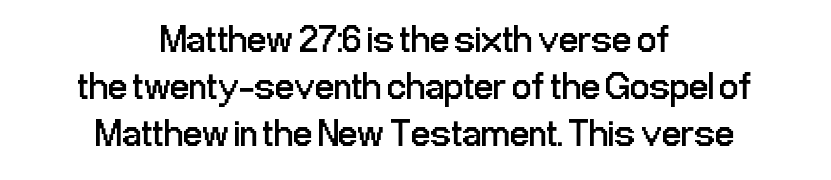
Q: Is the text bold? A: No.
Q: Is the text italic (slanted)? A: No, it is upright.
Q: Is the typeface a serif or a sans-serif typeface? A: Sans-serif.
Q: Is the text underlined? A: No.
Q: How is the paragraph aligned? A: Centered.
Q: Is the spacing between letters normal or unusually wide? A: Normal.
Q: Width (condensed, normal, or wide)? A: Condensed.
Q: Stroke contrast? A: Low.
Q: x-height? A: Medium.
Q: Monospaced? A: No.
